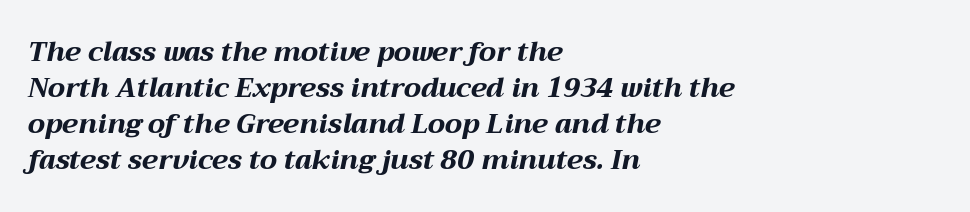
Compared with an ordinary text face, these strokes are far heavier — a full bold. You can tell it's italic because the verticals aren't actually vertical. Letter spacing: default. Descender tails drop into unmarked territory. The compositor pushed each line to the left boundary. Compared with typical paragraphs, the rows here are spaced about the same.
